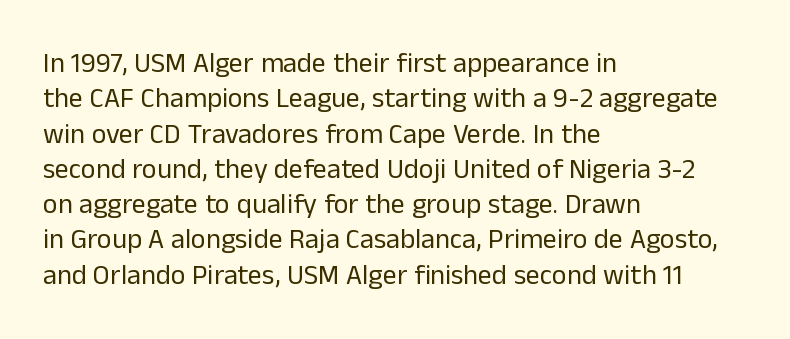
Each letter's strokes conclude bluntly, with no projecting serifs. Line starts are locked; line ends wander. This reads as an unemphasized weight, regular at the heaviest. Does extra space separate the letters? No, they use regular spacing.
